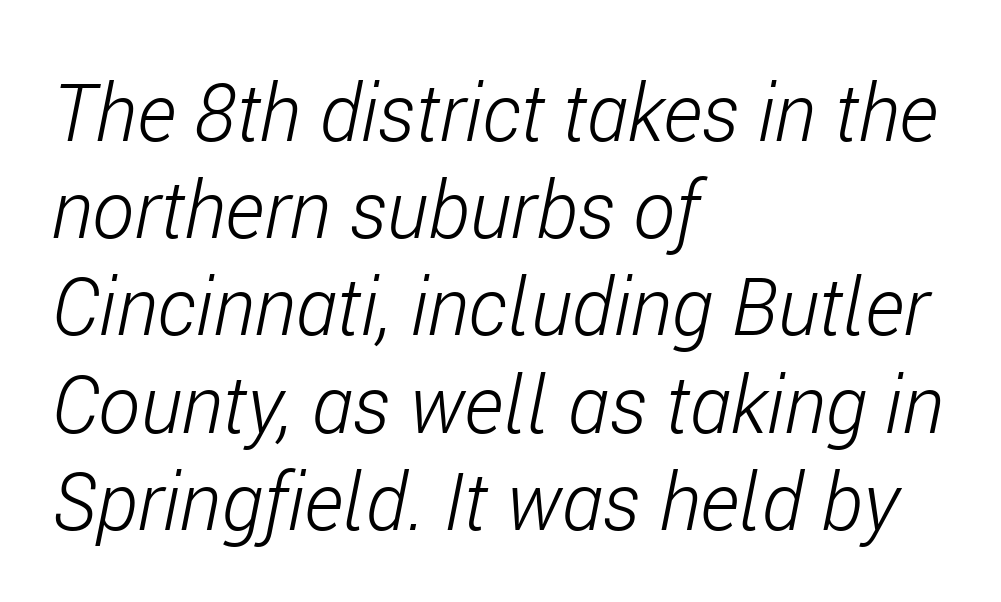
{"italic": "yes", "lean": "right", "slant_degrees": 11, "bold": "no", "weight": "light", "width": "condensed", "stroke_contrast": "low", "x_height": "medium", "monospaced": "no", "underline": "no", "align": "left", "line_spacing_ratio": 1.23, "letter_spacing": "normal", "letter_spacing_em": 0.0, "glyph_px": 79}
